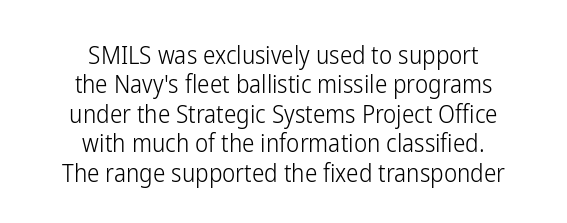
In terms of posture, this sample is upright. Unmarked baselines from the first word to the last. This sample is center-justified, so both line endings float freely. The line texture is even and compact thanks to regular tracking.
